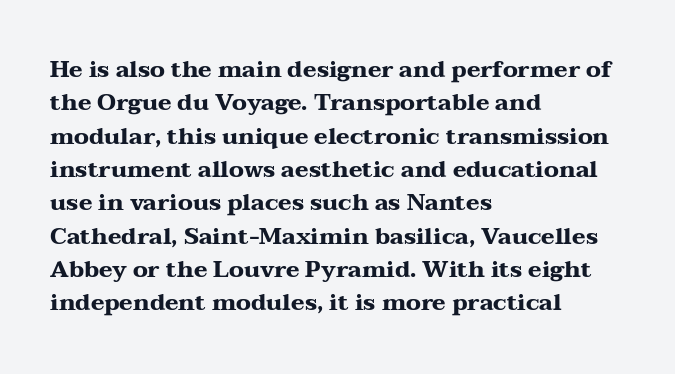
Every letter is thick-stroked: bold, no question. The space directly below the letters is spotless. How would I describe the line gaps? Plain and ordinary. A classic flush-left, rag-right setting is used for this passage. The specimen reads as upright at a glance.
